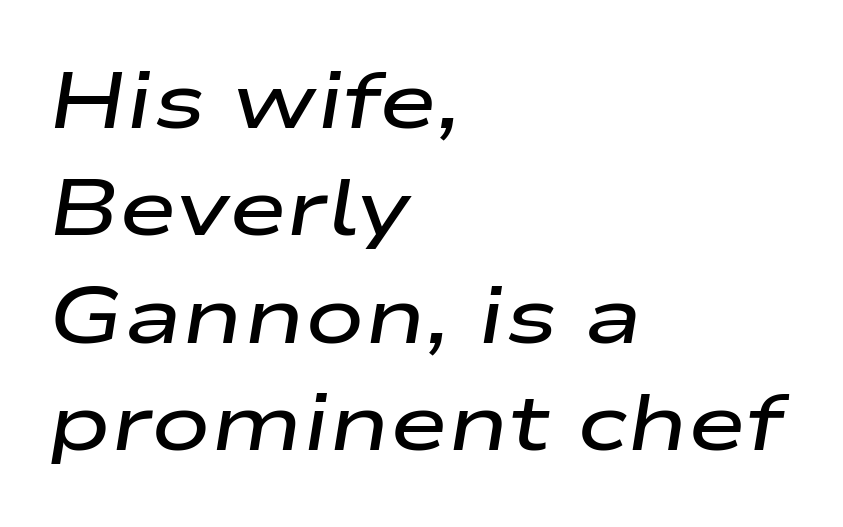
Q: Is the text bold? A: Semi-bold.
Q: Is the text italic (slanted)? A: Yes, it leans right by about 9 degrees.
Q: Is the text underlined? A: No.
Q: How is the paragraph aligned? A: Left-aligned.
Q: Is the spacing between letters normal or unusually wide? A: Normal.
Q: Is the spacing between lines tight, normal or loose? A: Normal.
Q: Width (condensed, normal, or wide)? A: Wide.
Q: Stroke contrast? A: Low.
Q: x-height? A: Medium.
Q: Monospaced? A: No.
